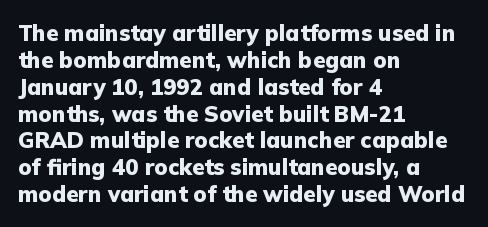
The image shows 22 px bold type, upright; set left-aligned, line spacing 1.22x, normal letter spacing, not underlined.
